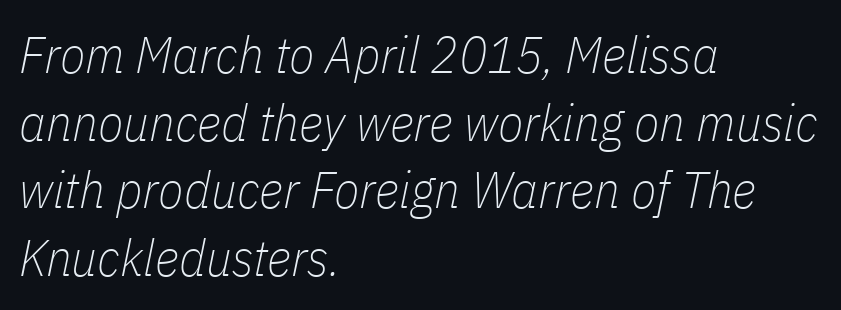
Q: Is the text bold? A: No.
Q: Is the text italic (slanted)? A: Yes, it leans right by about 11 degrees.
Q: Is the text underlined? A: No.
Q: How is the paragraph aligned? A: Left-aligned.
Q: Is the spacing between letters normal or unusually wide? A: Normal.
Q: Is the spacing between lines tight, normal or loose? A: Normal.
Q: Width (condensed, normal, or wide)? A: Condensed.
Q: Stroke contrast? A: Low.
Q: x-height? A: Medium.
Q: Monospaced? A: No.
